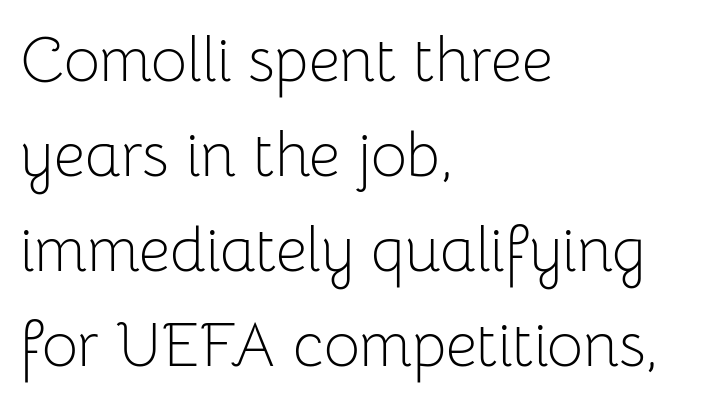
Regarding serifs, this sample does without them. The vertical gap from one line to the next is medium. The specimen reads as upright at a glance. Beneath every word, the page is bare.
